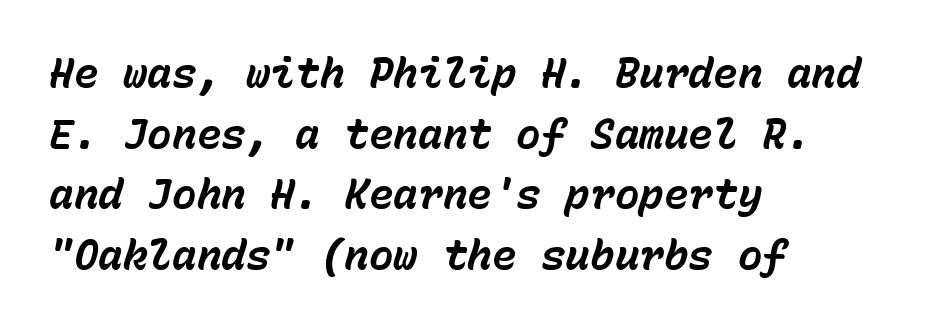
Q: Is the text bold? A: Yes.
Q: Is the text italic (slanted)? A: Yes, it leans right by about 15 degrees.
Q: Is the text underlined? A: No.
Q: How is the paragraph aligned? A: Left-aligned.
Q: Is the spacing between letters normal or unusually wide? A: Normal.
Q: Is the spacing between lines tight, normal or loose? A: Normal.
Q: Width (condensed, normal, or wide)? A: Normal.
Q: Stroke contrast? A: Low.
Q: x-height? A: Medium.
Q: Monospaced? A: Yes.
